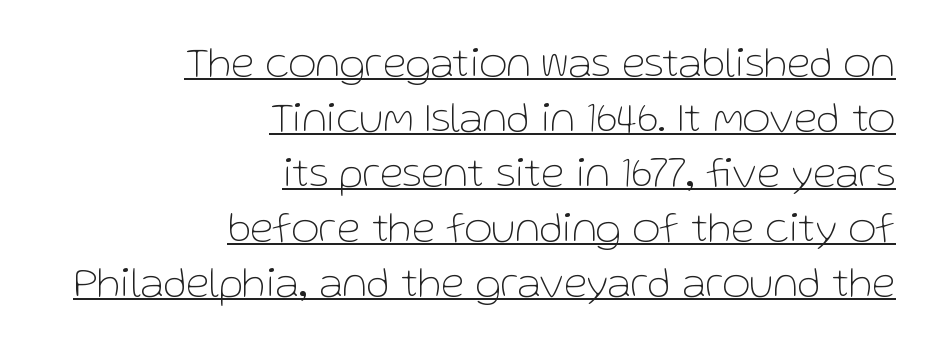
{"serif": "no", "italic": "no", "bold": "no", "weight": "thin", "width": "normal", "stroke_contrast": "low", "x_height": "medium", "monospaced": "no", "underline": "yes", "align": "right", "line_spacing": "normal", "line_spacing_ratio": 1.28, "letter_spacing": "normal", "letter_spacing_em": 0.0, "glyph_px": 43}
